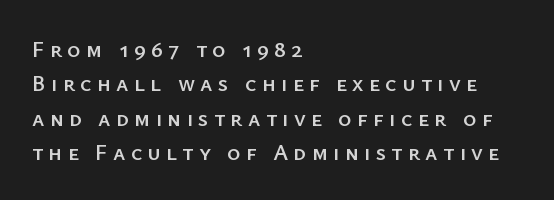
Here the glyphs are tracked loosely, breaking word shapes into spaced letters. Does the lettering tilt? It doesn't — this is upright. Just letters on the line, the space beneath them empty. One glance says typical: line gaps are just what's usual. Every row of glyphs begins at an identical x-position on the left.
